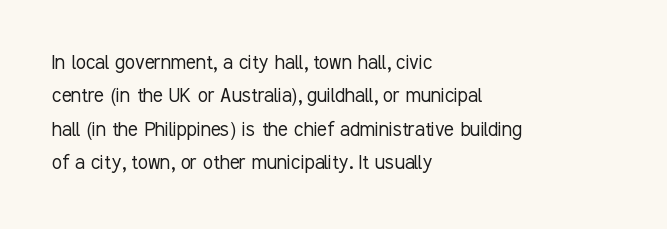
{"italic": "no", "bold": "no", "underline": "no", "align": "left", "line_spacing": "normal", "line_spacing_ratio": 1.45, "letter_spacing": "normal", "letter_spacing_em": 0.0, "glyph_px": 23}
